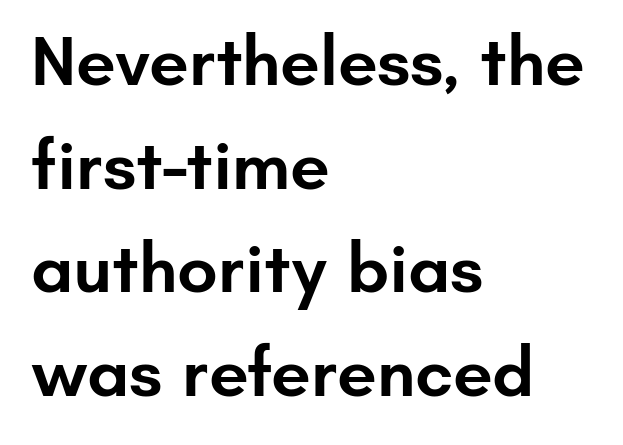
A fair bit of extra ink — the face is semibold, not bold. A typesetter would call this zero additional tracking. Note the varied advance widths — an 'i' is clearly narrower than an 'm'. Quick note: interline space is typical. Typeset ragged right — the left edge is the straight one. This rendering features lettering with no underline.
